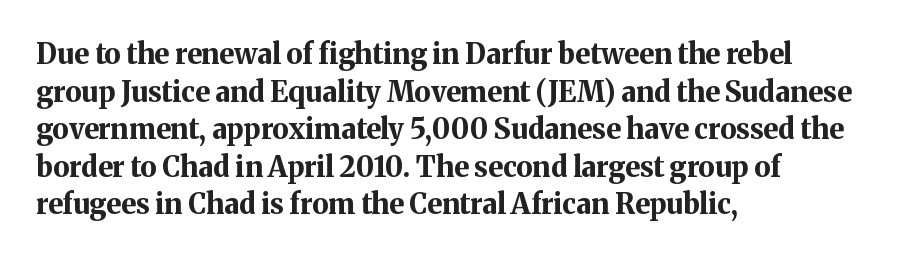
The image shows 28 px bold serif type, upright; set left-aligned, normal line spacing (1.34x), normal letter spacing, not underlined; medium stroke contrast and a medium x-height.
